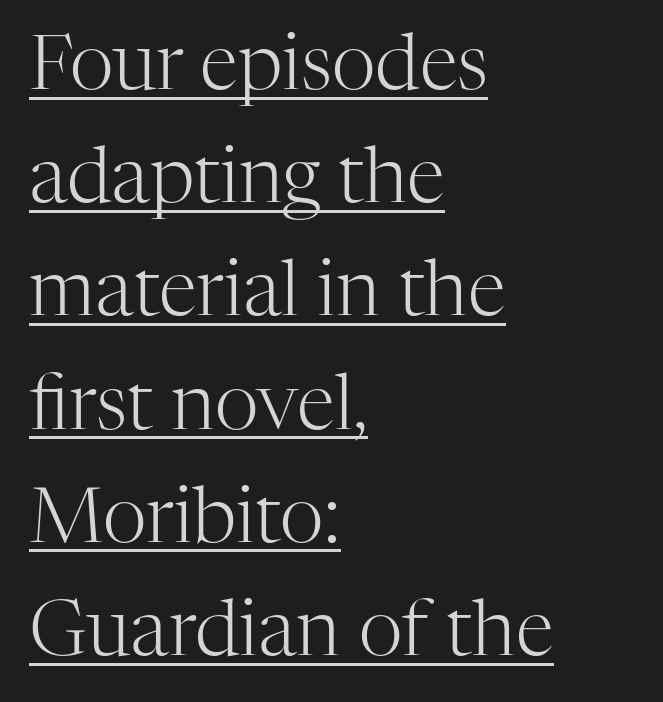
If you drew a line through each stem, it would be perfectly vertical. Observe the serifs anchoring each vertical stroke in this sample. Is there much room between lines? A standard amount, neither cramped nor airy. The typesetting does not lean heavy: it is not bold.
